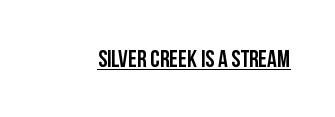
Q: Is the text italic (slanted)? A: No, it is upright.
Q: Is the text underlined? A: Yes.
Q: Is the spacing between letters normal or unusually wide? A: Normal.
